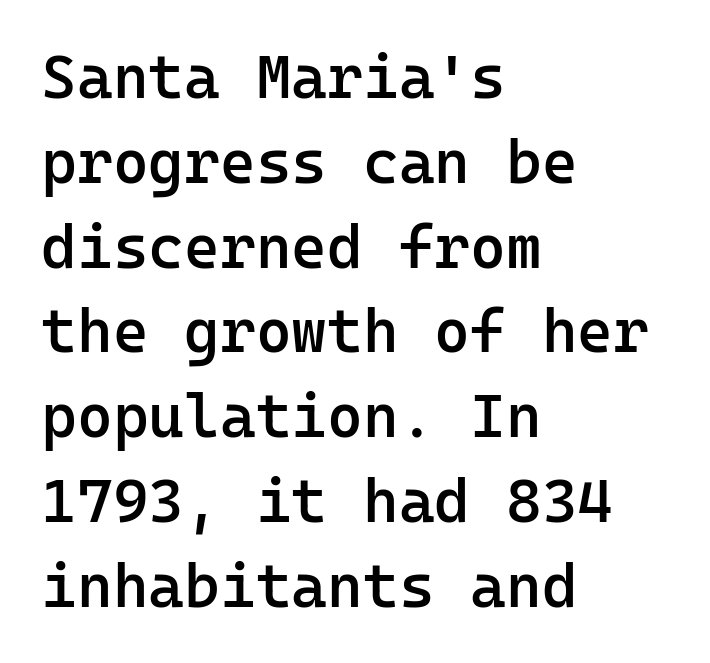
{"serif": "no", "italic": "no", "bold": "semi", "weight": "semibold", "width": "normal", "stroke_contrast": "low", "x_height": "medium", "monospaced": "yes", "underline": "no", "align": "left", "line_spacing": "normal", "line_spacing_ratio": 1.39, "letter_spacing": "normal", "letter_spacing_em": 0.0, "glyph_px": 61}
